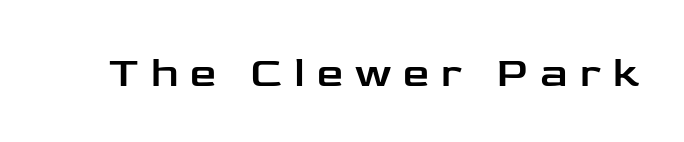
Compared with typical body copy, the letter spacing here is much looser. Do the letters lean? They stand straight. Examine the stroke ends and you'll find no serifs. Plain, unruled lines of type.
